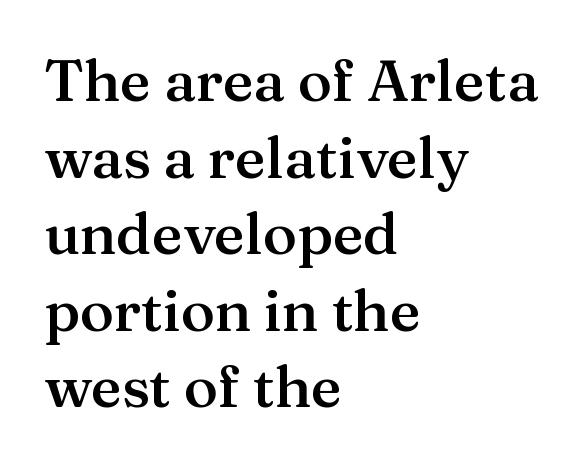
{"serif": "yes", "italic": "no", "bold": "semi", "weight": "semibold", "width": "normal", "stroke_contrast": "medium", "x_height": "medium", "monospaced": "no", "underline": "no", "align": "left", "line_spacing": "normal", "line_spacing_ratio": 1.32, "letter_spacing": "normal", "letter_spacing_em": 0.0, "glyph_px": 58}
